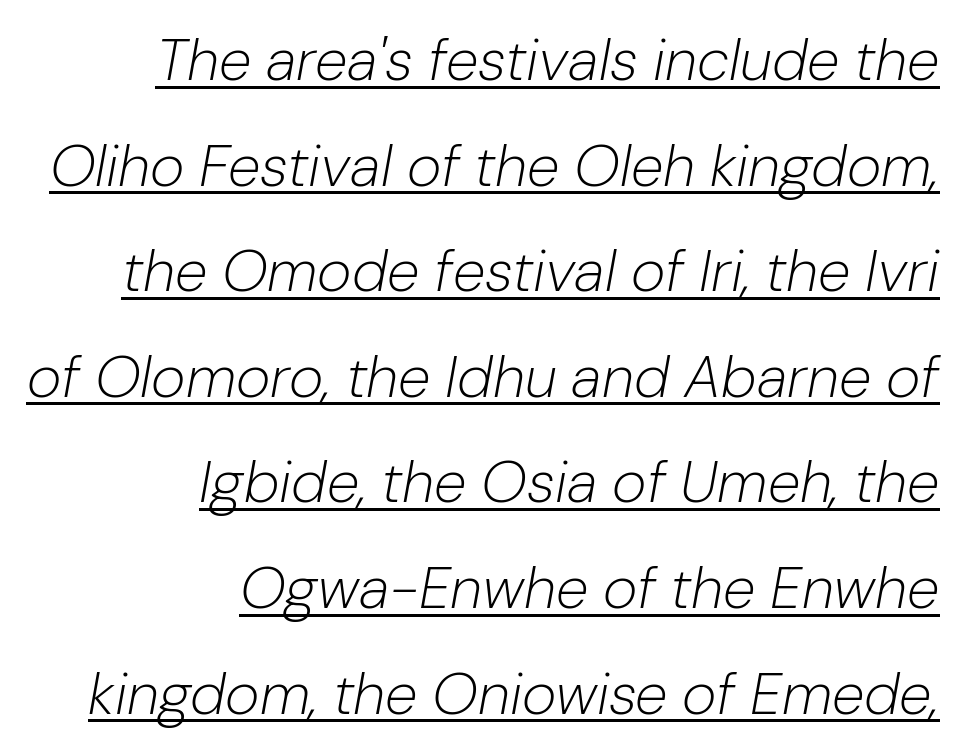
{"italic": "yes", "lean": "right", "slant_degrees": 10, "bold": "no", "weight": "light", "width": "normal", "stroke_contrast": "low", "x_height": "medium", "monospaced": "no", "underline": "yes", "align": "right", "line_spacing_ratio": 1.79, "letter_spacing": "normal", "letter_spacing_em": 0.0, "glyph_px": 59}
